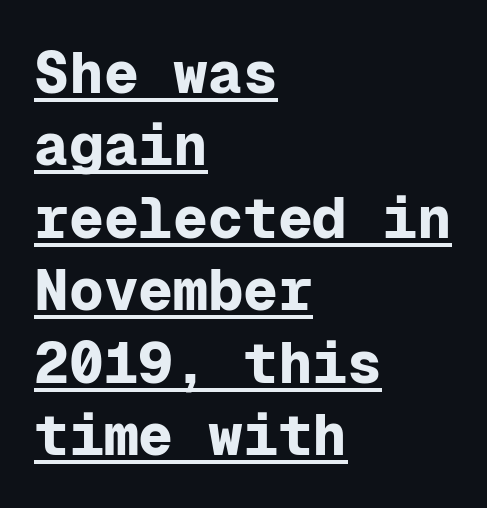
{"serif": "no", "italic": "no", "bold": "yes", "weight": "bold", "width": "normal", "stroke_contrast": "low", "x_height": "medium", "monospaced": "yes", "underline": "yes", "align": "left", "line_spacing": "normal", "line_spacing_ratio": 1.25, "letter_spacing": "normal", "letter_spacing_em": 0.0, "glyph_px": 58}
